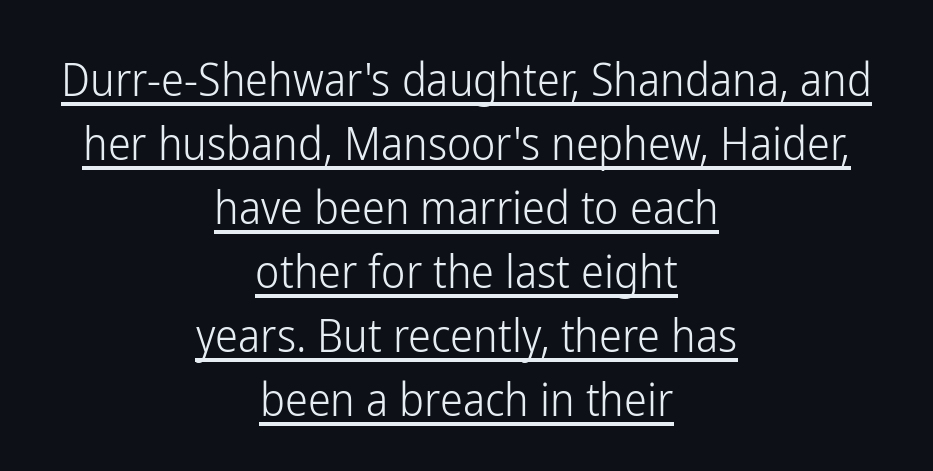
The image shows 46 px light, condensed sans-serif type, upright; set centered, normal line spacing (1.39x), normal letter spacing, underlined; low stroke contrast and a medium x-height.
